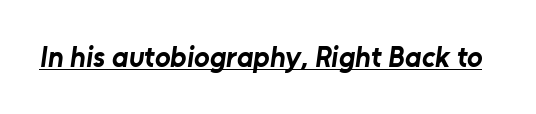
A sans-serif font was chosen for this passage. The passage shown is typed in a proportional face where columns would drift. The sample's only ornament is a line tracing under the words. The gaps between neighbouring characters are ordinary and unremarkable. On the weight axis this lands at bold, roughly 700.
